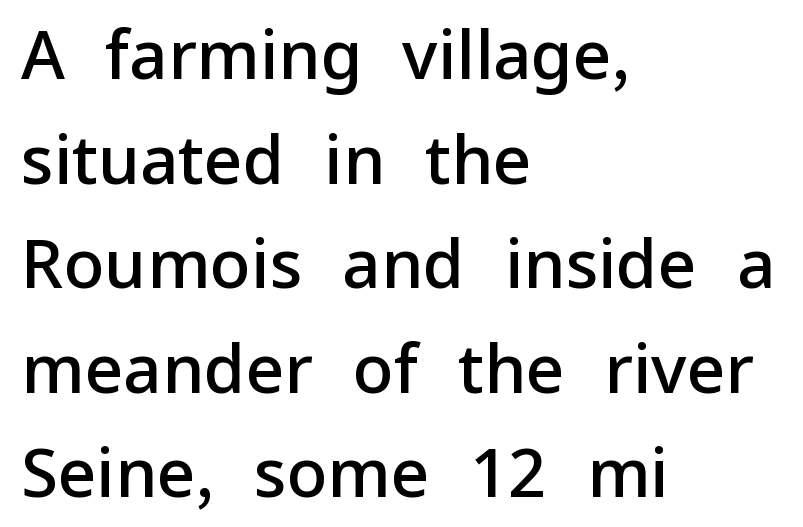
Q: Is the text bold? A: Semi-bold.
Q: Is the text italic (slanted)? A: No, it is upright.
Q: Is the typeface a serif or a sans-serif typeface? A: Sans-serif.
Q: Is the text underlined? A: No.
Q: How is the paragraph aligned? A: Left-aligned.
Q: Is the spacing between letters normal or unusually wide? A: Normal.
Q: Is the spacing between lines tight, normal or loose? A: Normal.
Q: Width (condensed, normal, or wide)? A: Normal.
Q: Stroke contrast? A: Low.
Q: x-height? A: Medium.
Q: Monospaced? A: No.
